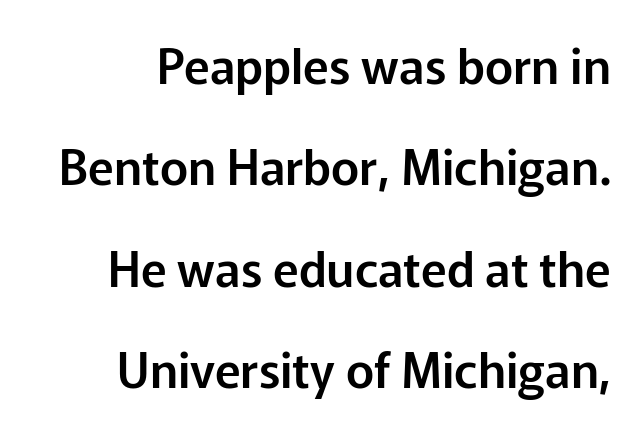
{"serif": "no", "italic": "no", "width": "normal", "stroke_contrast": "low", "x_height": "medium", "monospaced": "no", "underline": "no", "align": "right", "line_spacing": "loose", "line_spacing_ratio": 2.11, "letter_spacing": "normal", "letter_spacing_em": 0.0, "glyph_px": 48}
